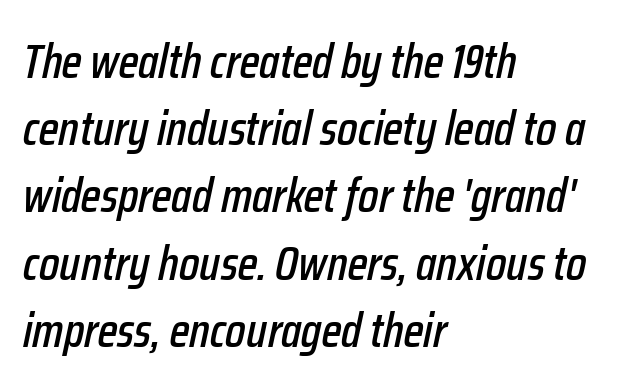
{"italic": "yes", "lean": "right", "slant_degrees": 12, "width": "condensed", "stroke_contrast": "low", "x_height": "medium", "monospaced": "no", "underline": "no", "align": "left", "line_spacing": "normal", "line_spacing_ratio": 1.4, "letter_spacing": "normal", "letter_spacing_em": 0.0, "glyph_px": 48}
